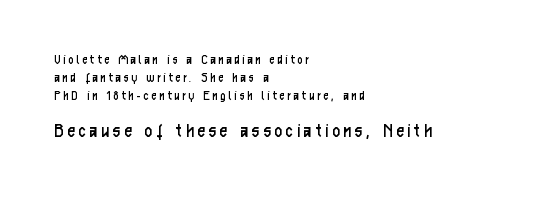
The image shows 20 px text type, upright; set left-aligned, normal line spacing (1.27x), unusually wide letter spacing (+0.21 em), not underlined; the second (bottom) block is 1.43x larger.
